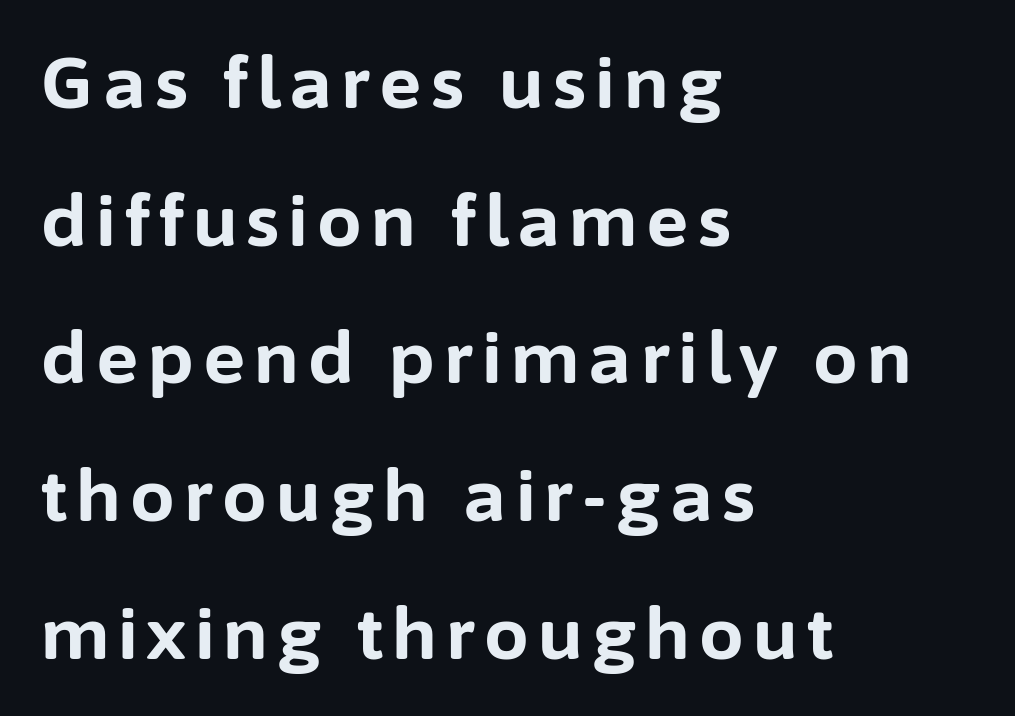
The image shows 71 px bold sans-serif type, upright; set left-aligned, loose line spacing (1.94x), not underlined; low stroke contrast and a medium x-height.
